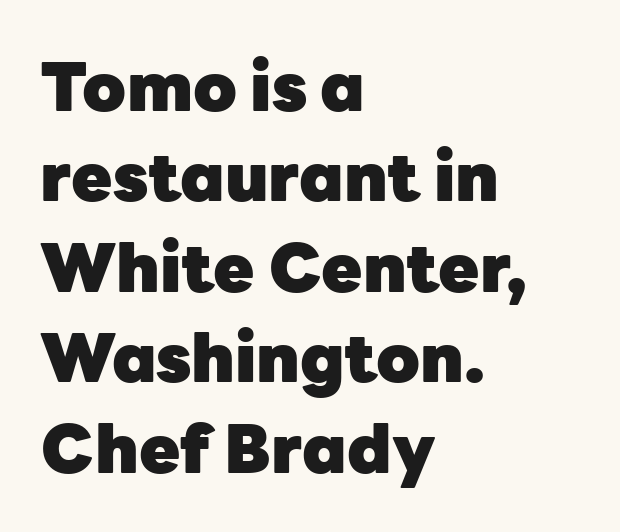
{"serif": "no", "italic": "no", "bold": "yes", "weight": "heavy", "width": "normal", "stroke_contrast": "low", "x_height": "medium", "monospaced": "no", "underline": "no", "align": "left", "line_spacing": "normal", "line_spacing_ratio": 1.35, "letter_spacing": "normal", "letter_spacing_em": 0.0, "glyph_px": 67}
